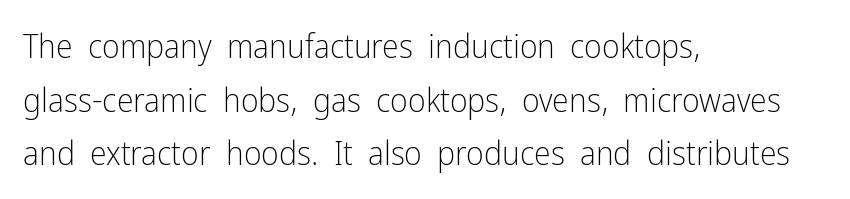
{"serif": "no", "italic": "no", "bold": "no", "weight": "light", "width": "condensed", "stroke_contrast": "low", "x_height": "medium", "monospaced": "no", "underline": "no", "align": "left", "line_spacing": "normal", "line_spacing_ratio": 1.58, "letter_spacing": "normal", "letter_spacing_em": 0.0, "glyph_px": 34}
